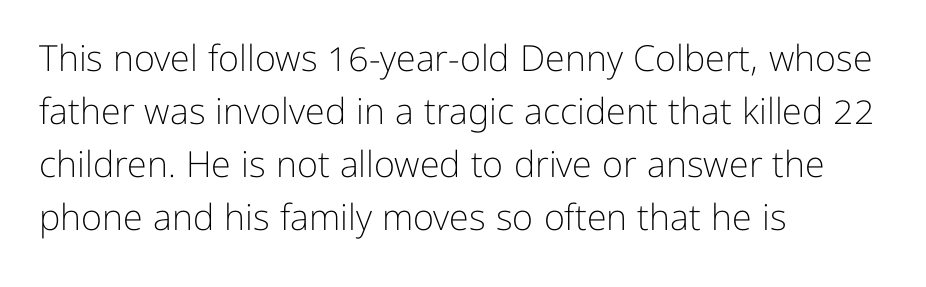
{"serif": "no", "italic": "no", "bold": "no", "weight": "light", "width": "normal", "stroke_contrast": "low", "x_height": "medium", "monospaced": "no", "underline": "no", "align": "left", "line_spacing": "normal", "line_spacing_ratio": 1.47, "letter_spacing": "normal", "letter_spacing_em": 0.0, "glyph_px": 36}
